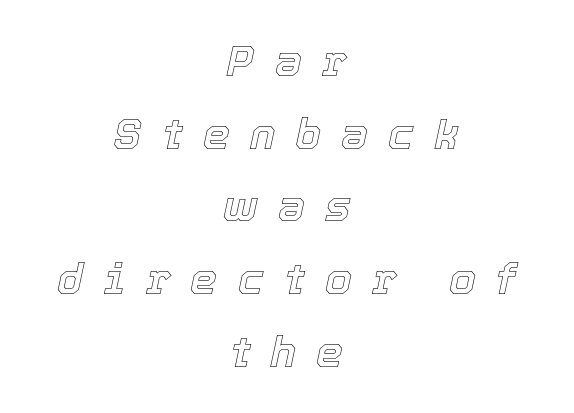
The image shows 43 px text type, italic (leaning right); set centered, normal line spacing (1.69x), unusually wide letter spacing (+0.47 em), not underlined; a medium x-height.
